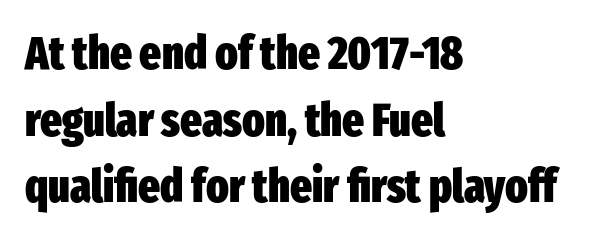
On the weight axis this lands at bold, roughly 700. Successive baselines arrive at the customary interval. Observe the absence of serifs on each vertical stroke in this sample. Caption: standard tracking, unaltered. Tall strokes in this sample are plumb rather than angled. The gap between lines stays unmarked.
